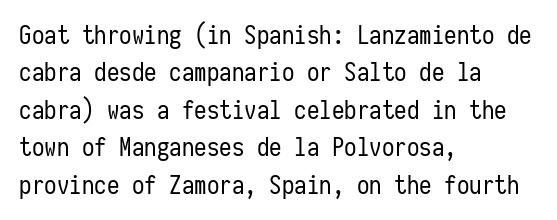
{"italic": "no", "bold": "no", "underline": "no", "align": "left", "line_spacing": "normal", "line_spacing_ratio": 1.5, "letter_spacing": "normal", "letter_spacing_em": 0.0, "glyph_px": 25}
